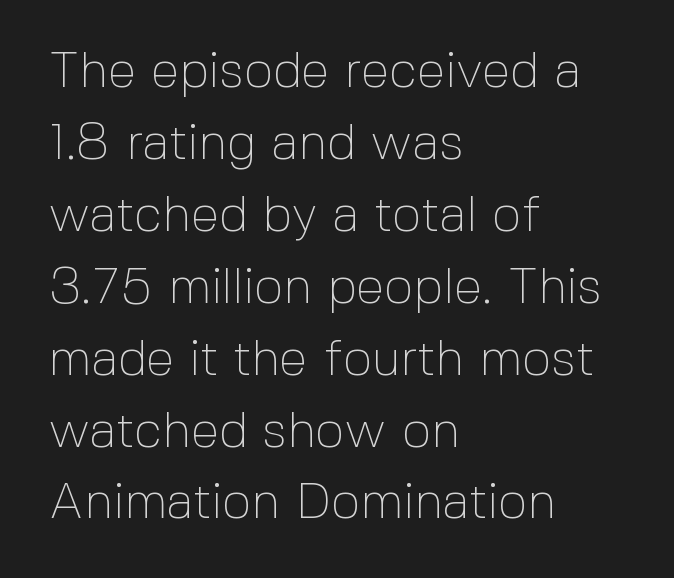
{"serif": "no", "italic": "no", "bold": "no", "weight": "thin", "width": "normal", "x_height": "medium", "monospaced": "no", "underline": "no", "align": "left", "line_spacing": "normal", "line_spacing_ratio": 1.41, "letter_spacing": "normal", "letter_spacing_em": 0.0, "glyph_px": 51}
